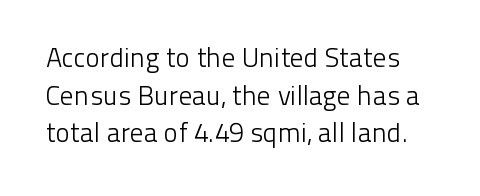
Q: Is the text bold? A: No.
Q: Is the text italic (slanted)? A: No, it is upright.
Q: Is the text underlined? A: No.
Q: Is the spacing between letters normal or unusually wide? A: Normal.
Q: Is the spacing between lines tight, normal or loose? A: Normal.
